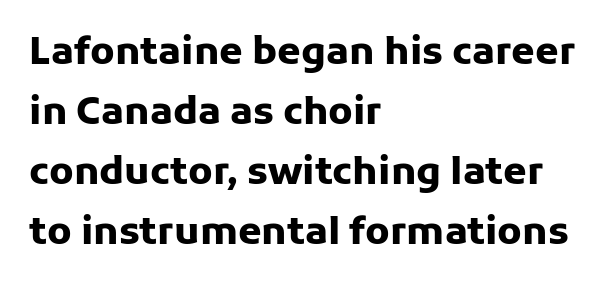
{"serif": "no", "italic": "no", "bold": "yes", "weight": "heavy", "width": "normal", "stroke_contrast": "low", "x_height": "medium", "monospaced": "no", "underline": "no", "align": "left", "line_spacing": "normal", "line_spacing_ratio": 1.58, "letter_spacing": "normal", "letter_spacing_em": 0.0, "glyph_px": 38}
